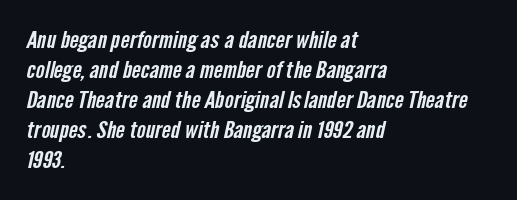
Regular leading. Leftover space on each line is placed entirely after the last word. The strip under each line holds only bare page. How are the letters spaced? Ordinarily, with no added tracking.
